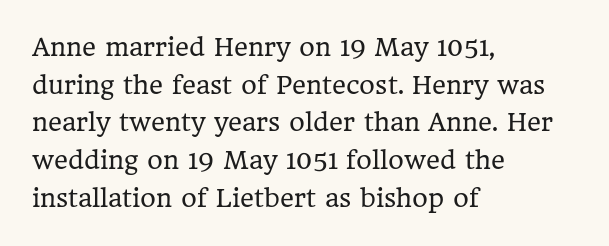
Q: Is the text bold? A: No.
Q: Is the text italic (slanted)? A: No, it is upright.
Q: Is the text underlined? A: No.
Q: How is the paragraph aligned? A: Left-aligned.
Q: Is the spacing between letters normal or unusually wide? A: Normal.
Q: Is the spacing between lines tight, normal or loose? A: Normal.
